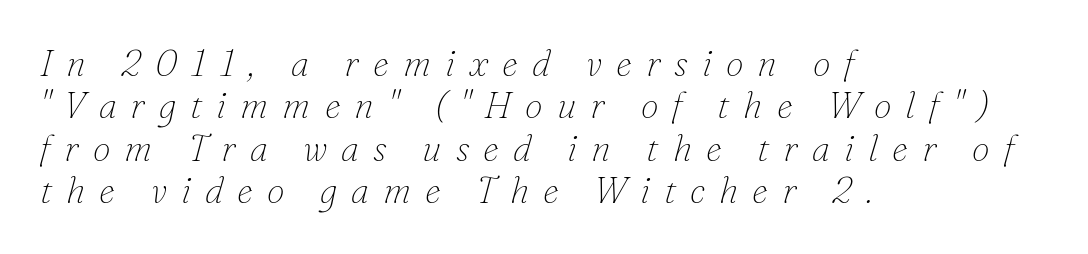
Q: Is the text bold? A: No.
Q: Is the text italic (slanted)? A: Yes, it leans right by about 16 degrees.
Q: Is the typeface a serif or a sans-serif typeface? A: Serif.
Q: Is the text underlined? A: No.
Q: How is the paragraph aligned? A: Left-aligned.
Q: Is the spacing between letters normal or unusually wide? A: Unusually wide.
Q: Width (condensed, normal, or wide)? A: Normal.
Q: Stroke contrast? A: Low.
Q: x-height? A: Small.
Q: Monospaced? A: No.
